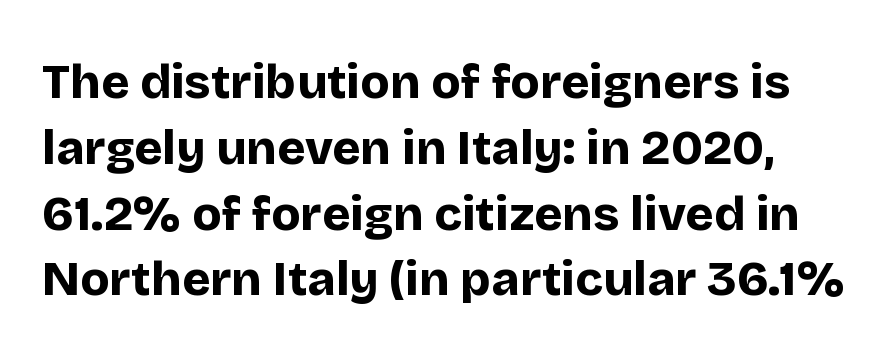
The image shows 48 px bold sans-serif type, upright; set normal line spacing (1.37x), normal letter spacing, not underlined; low stroke contrast and a large x-height.
